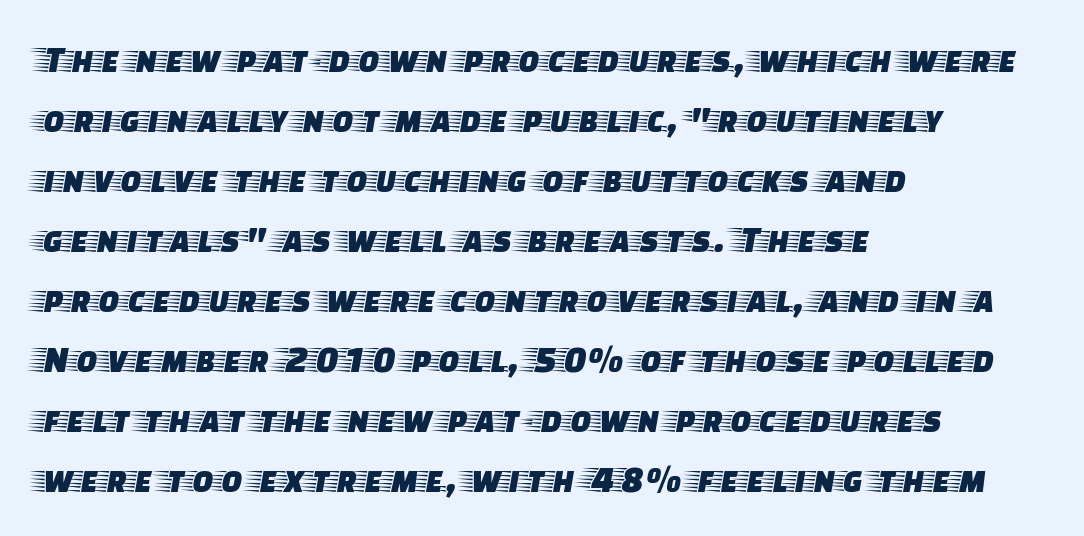
The type family on display is of the serif kind. These lines are rendered in a variable-pitch font. The rendering anchors every line to the left-hand side. Check the space under the baseline: it is left empty. Quick note: interline space is typical.
